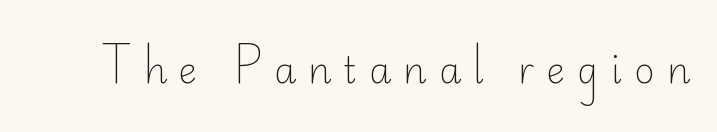
Letters rest on an invisible, unmarked baseline. Look at the bottom of the vertical strokes: they stop flat, with no serifs. No letter is thick-stroked: the sample isn't bold. The passage shown is typed in a proportional face where columns would drift.
